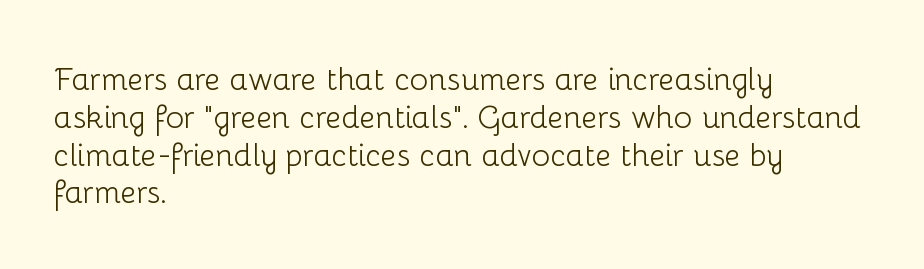
Q: Is the text bold? A: No.
Q: Is the text italic (slanted)? A: No, it is upright.
Q: Is the typeface a serif or a sans-serif typeface? A: Sans-serif.
Q: Is the text underlined? A: No.
Q: How is the paragraph aligned? A: Left-aligned.
Q: Is the spacing between letters normal or unusually wide? A: Normal.
Q: Width (condensed, normal, or wide)? A: Normal.
Q: Stroke contrast? A: Low.
Q: x-height? A: Medium.
Q: Monospaced? A: No.
